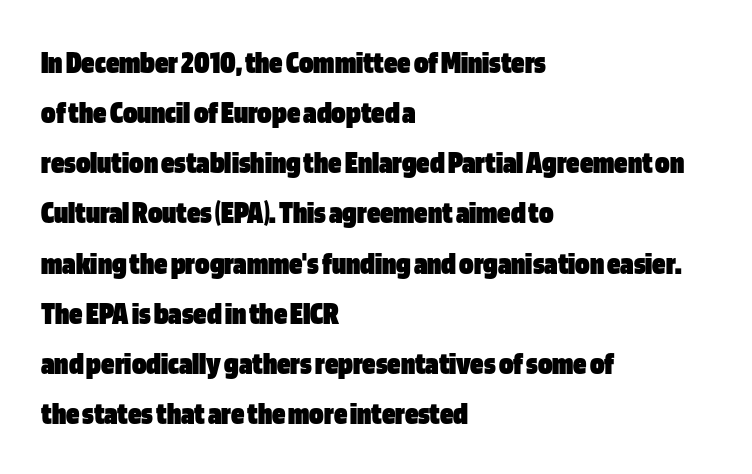
Q: Is the text bold? A: Yes.
Q: Is the text italic (slanted)? A: No, it is upright.
Q: Is the typeface a serif or a sans-serif typeface? A: Sans-serif.
Q: Is the text underlined? A: No.
Q: How is the paragraph aligned? A: Left-aligned.
Q: Is the spacing between letters normal or unusually wide? A: Normal.
Q: Is the spacing between lines tight, normal or loose? A: Normal.
Q: Width (condensed, normal, or wide)? A: Condensed.
Q: Stroke contrast? A: Low.
Q: x-height? A: Large.
Q: Monospaced? A: No.
